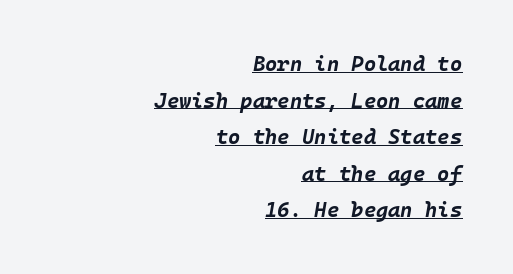
Spacing between characters is what you'd get straight out of the box. Italic? Definitely — the glyphs are oblique. Notice how a bar underscores the lettering throughout. A student would call this right alignment; a typographer would say flush right, rag left. Does the weight exceed regular? Yes, all the way to bold.
